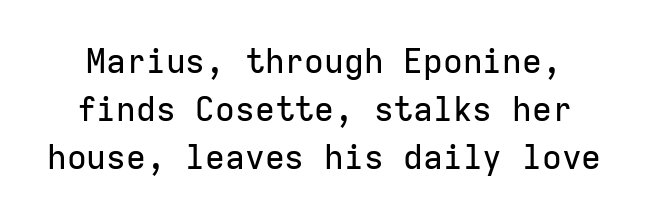
{"serif": "no", "italic": "no", "width": "normal", "stroke_contrast": "low", "x_height": "medium", "monospaced": "yes", "underline": "no", "line_spacing": "normal", "line_spacing_ratio": 1.46, "letter_spacing": "normal", "letter_spacing_em": 0.0, "glyph_px": 33}
